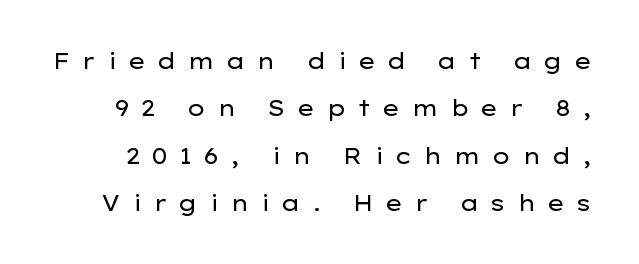
Beneath every word, the page is bare. Notice how the stems are strictly vertical — no italics here. Someone cranked the tracking dial way up on this one. Each stroke keeps to a modest, everyday thickness or less.
